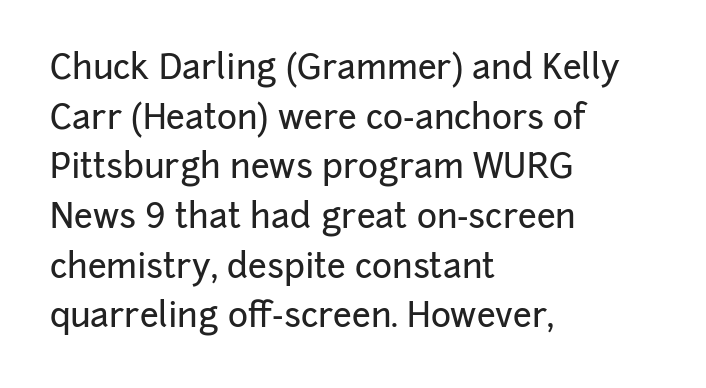
Regular leading. The type sits square on the baseline with zero lean. Check under the words: just untouched page. These lines keep a tight, regular rhythm from letter to letter.
